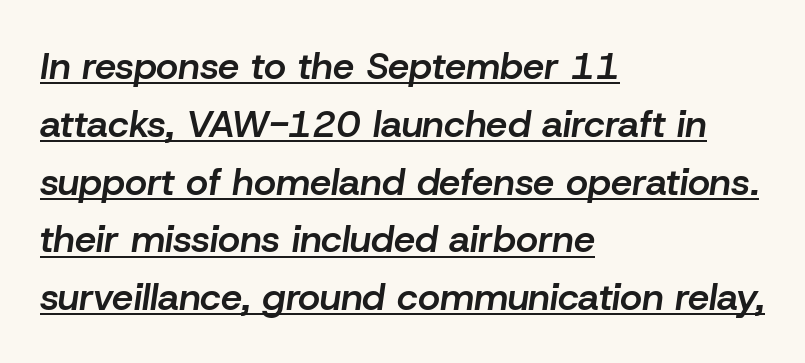
{"italic": "yes", "lean": "right", "slant_degrees": 8, "bold": "semi", "weight": "semibold", "width": "normal", "stroke_contrast": "low", "x_height": "medium", "monospaced": "no", "underline": "yes", "align": "left", "line_spacing": "normal", "line_spacing_ratio": 1.52, "letter_spacing": "normal", "letter_spacing_em": 0.0, "glyph_px": 38}
